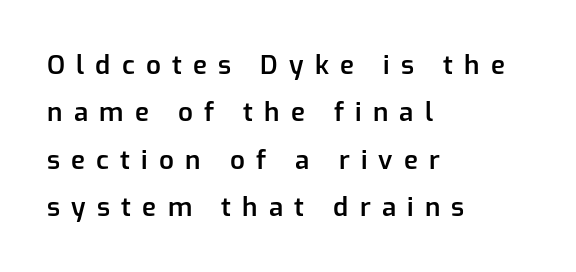
{"italic": "no", "bold": "semi", "underline": "no", "align": "left", "line_spacing_ratio": 1.82, "letter_spacing": "wide", "letter_spacing_em": 0.43, "glyph_px": 26}
